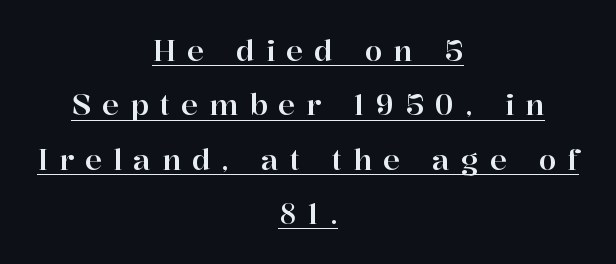
Q: Is the text italic (slanted)? A: No, it is upright.
Q: Is the typeface a serif or a sans-serif typeface? A: Serif.
Q: Is the text underlined? A: Yes.
Q: How is the paragraph aligned? A: Centered.
Q: Is the spacing between letters normal or unusually wide? A: Unusually wide.
Q: Is the spacing between lines tight, normal or loose? A: Loose.
Q: Width (condensed, normal, or wide)? A: Normal.
Q: Stroke contrast? A: High.
Q: x-height? A: Medium.
Q: Monospaced? A: No.
